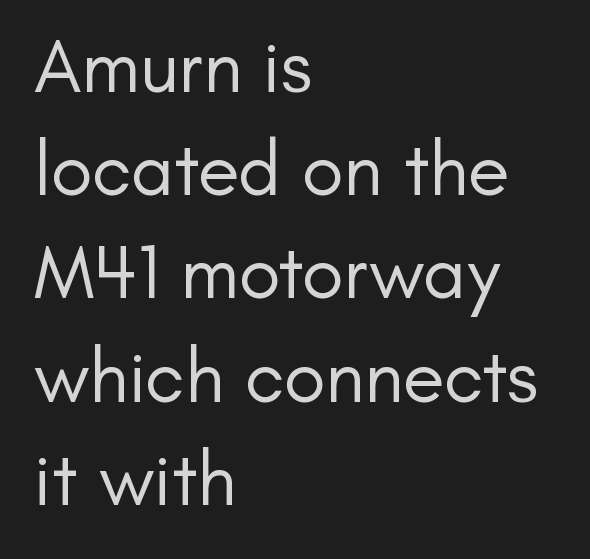
Q: Is the text bold? A: No.
Q: Is the text italic (slanted)? A: No, it is upright.
Q: Is the typeface a serif or a sans-serif typeface? A: Sans-serif.
Q: Is the text underlined? A: No.
Q: How is the paragraph aligned? A: Left-aligned.
Q: Is the spacing between letters normal or unusually wide? A: Normal.
Q: Is the spacing between lines tight, normal or loose? A: Normal.
Q: Width (condensed, normal, or wide)? A: Normal.
Q: Stroke contrast? A: Low.
Q: x-height? A: Small.
Q: Monospaced? A: No.
